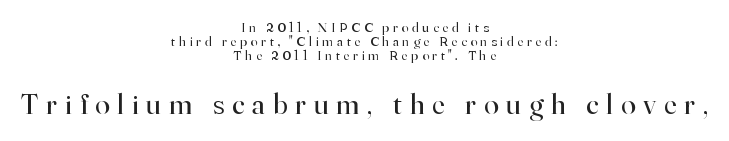
Q: Is the text bold? A: No.
Q: Is the text italic (slanted)? A: No, it is upright.
Q: Is the typeface a serif or a sans-serif typeface? A: Serif.
Q: Is the text underlined? A: No.
Q: How is the paragraph aligned? A: Centered.
Q: Is the spacing between letters normal or unusually wide? A: Unusually wide.
Q: Is the spacing between lines tight, normal or loose? A: Tight.
Q: Which block of text is set in a larger size, the first (top) or the second (bottom)? A: The second (bottom) one.
Q: Width (condensed, normal, or wide)? A: Normal.
Q: Stroke contrast? A: High.
Q: x-height? A: Small.
Q: Monospaced? A: No.
